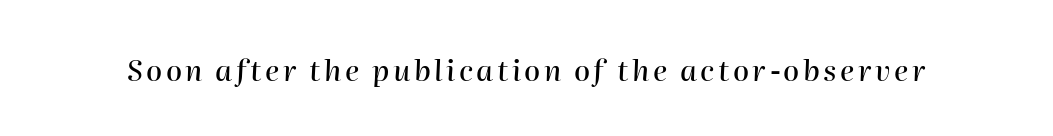
The image shows 29 px text type, italic (leaning right); set not underlined; high stroke contrast and a medium x-height.
